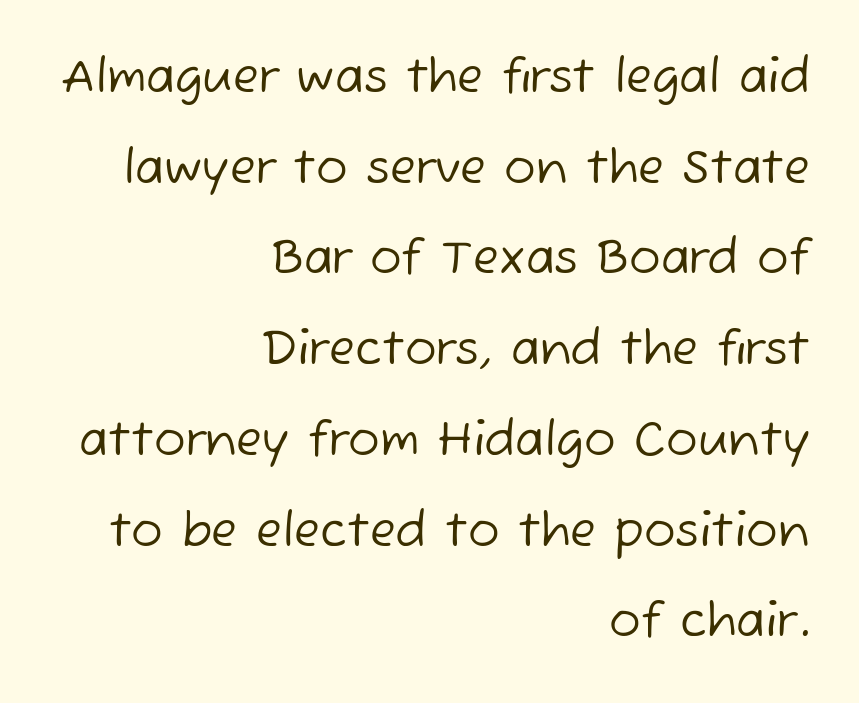
The image shows 47 px regular-weight sans-serif type; set right-aligned, loose line spacing (1.93x), normal letter spacing, not underlined; low stroke contrast and a medium x-height.
